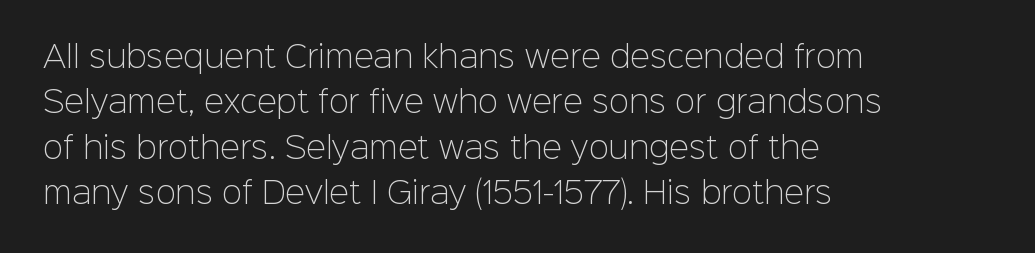
Q: Is the text bold? A: No.
Q: Is the text italic (slanted)? A: No, it is upright.
Q: Is the typeface a serif or a sans-serif typeface? A: Sans-serif.
Q: Is the text underlined? A: No.
Q: How is the paragraph aligned? A: Left-aligned.
Q: Is the spacing between letters normal or unusually wide? A: Normal.
Q: Is the spacing between lines tight, normal or loose? A: Normal.
Q: Width (condensed, normal, or wide)? A: Normal.
Q: Stroke contrast? A: Low.
Q: x-height? A: Medium.
Q: Monospaced? A: No.
